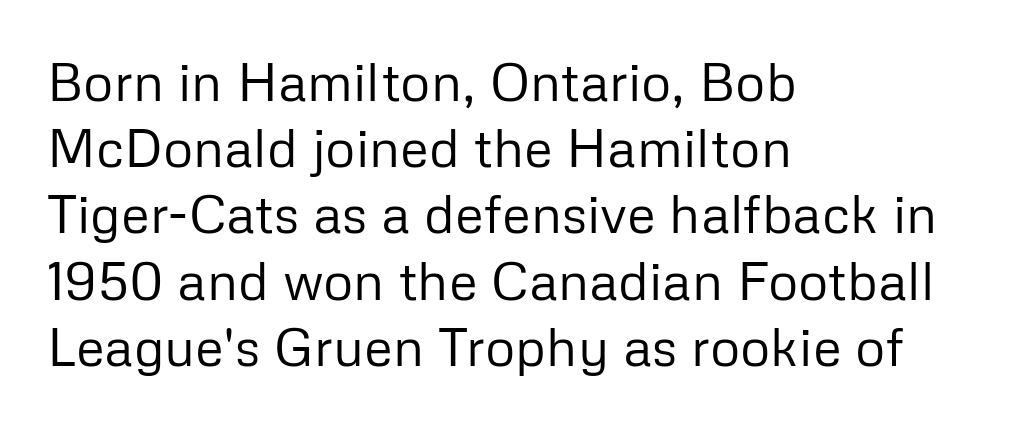
Q: Is the text bold? A: No.
Q: Is the text italic (slanted)? A: No, it is upright.
Q: Is the typeface a serif or a sans-serif typeface? A: Sans-serif.
Q: Is the text underlined? A: No.
Q: How is the paragraph aligned? A: Left-aligned.
Q: Is the spacing between letters normal or unusually wide? A: Normal.
Q: Is the spacing between lines tight, normal or loose? A: Normal.
Q: Width (condensed, normal, or wide)? A: Normal.
Q: Stroke contrast? A: Low.
Q: x-height? A: Medium.
Q: Monospaced? A: No.
